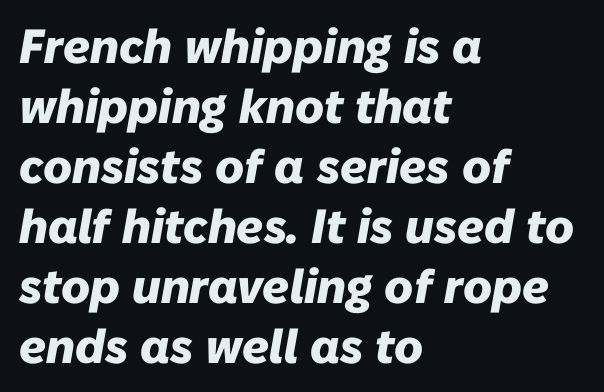
Q: Is the text bold? A: Yes.
Q: Is the text italic (slanted)? A: Yes, it leans right by about 10 degrees.
Q: Is the text underlined? A: No.
Q: How is the paragraph aligned? A: Left-aligned.
Q: Is the spacing between letters normal or unusually wide? A: Normal.
Q: Is the spacing between lines tight, normal or loose? A: Normal.
Q: Width (condensed, normal, or wide)? A: Normal.
Q: Stroke contrast? A: Low.
Q: x-height? A: Medium.
Q: Monospaced? A: No.
